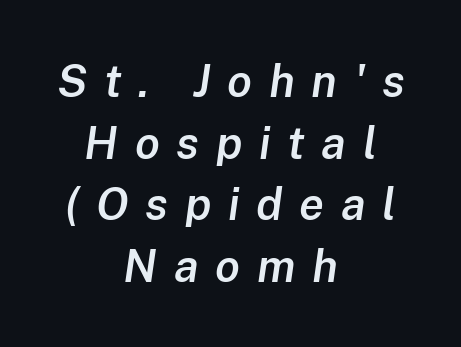
The image shows 45 px semibold type, italic (leaning right); set centered, normal line spacing (1.37x), unusually wide letter spacing (+0.37 em), not underlined; low stroke contrast and a medium x-height.
